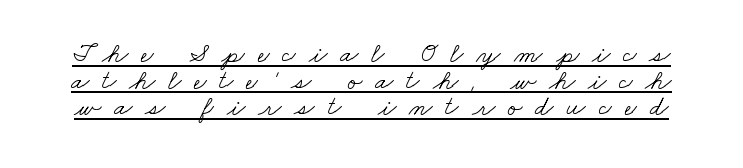
Q: Is the text bold? A: No.
Q: Is the text underlined? A: Yes.
Q: Is the spacing between letters normal or unusually wide? A: Unusually wide.
Q: Is the spacing between lines tight, normal or loose? A: Tight.
